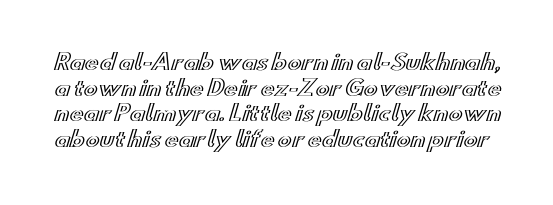
Tracking here is standard; glyphs follow each other at the usual distance. The area under the type is left untouched.
